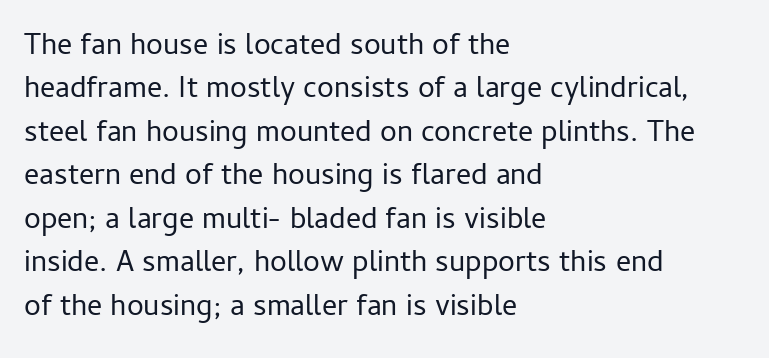
A student would call this left alignment; a typographer would say flush left, rag right. The face used here is proportionally spaced, like ordinary book or web type. Inter-character spacing is left at the font's built-in metrics. Summary of weight: not heavy and not bold. Note: no serifs on the glyphs.
